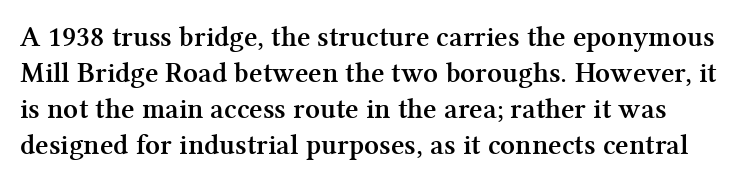
Descenders hang freely into open space. The letterforms sit shoulder to shoulder at normal distance. Classification — serif. These lines are rendered in a variable-pitch font. Students, this is bold: see how much ink each stroke carries.
